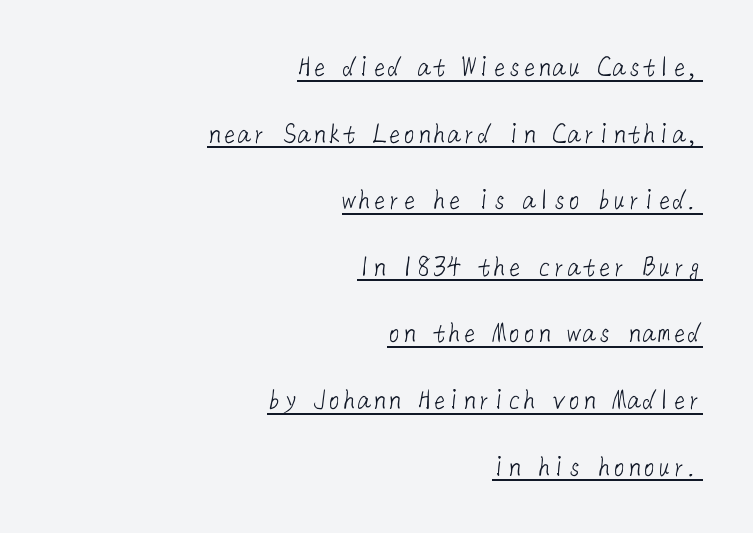
The image shows 30 px light sans-serif type; set right-aligned, loose line spacing (2.22x), normal letter spacing, underlined; low stroke contrast and a medium x-height.
